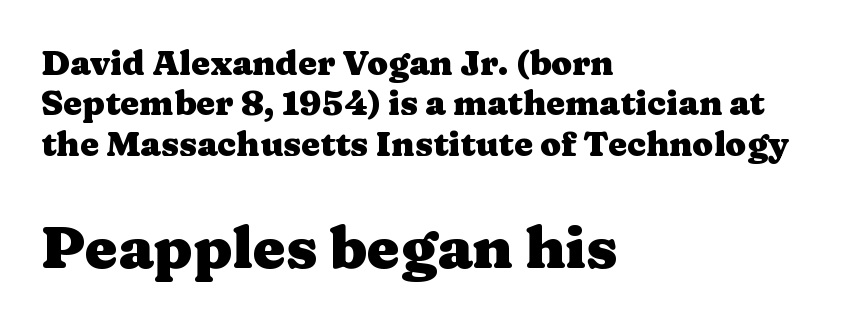
Honestly, the letter spacing is just normal — you wouldn't notice it. Does the lettering tilt? It doesn't — this is upright. Heavy-handed strokes throughout: this text is bold. Looks like regular typesetting: each glyph gets only the width it needs. Descenders hang freely into open space.
